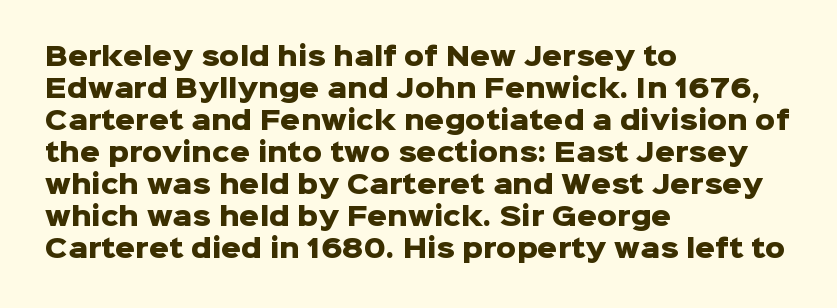
The image shows 25 px bold type, upright; set left-aligned, normal line spacing (1.28x), normal letter spacing, not underlined.
